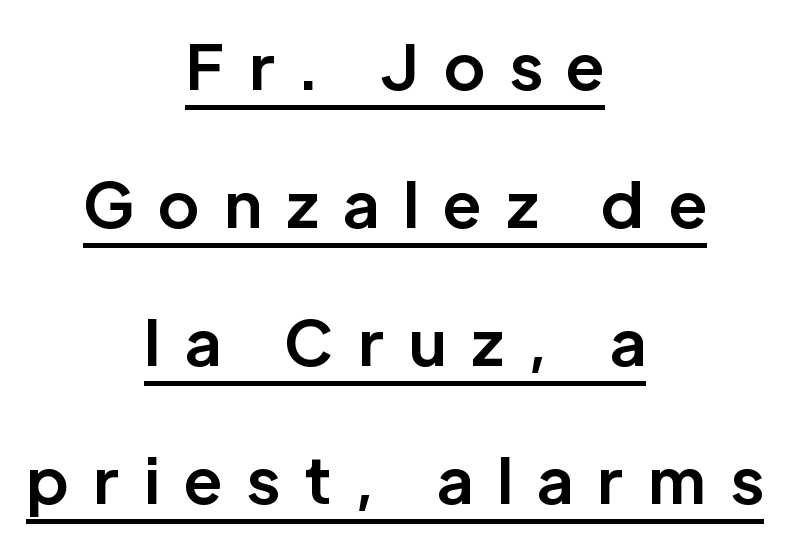
Tall strokes in this sample are plumb rather than angled. Character widths vary here, with narrow letters taking less room than wide ones. No feet cap the strokes, marking this as sans-serif type. These lines stand farther apart than default settings would place them. You could only call the tracking loose — the letters float apart.
